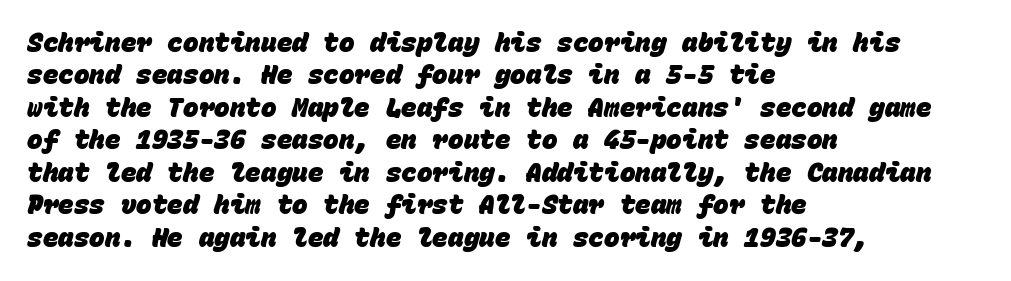
This sample keeps an unexceptional amount of space between lines. How heavy is the stroke? Heavy — this is a bold. Caption: multi-line text, flush left, ragged right. Observe the ordinary spacing: letters are neighbours, not strangers. Descender tails drop into unmarked territory.
